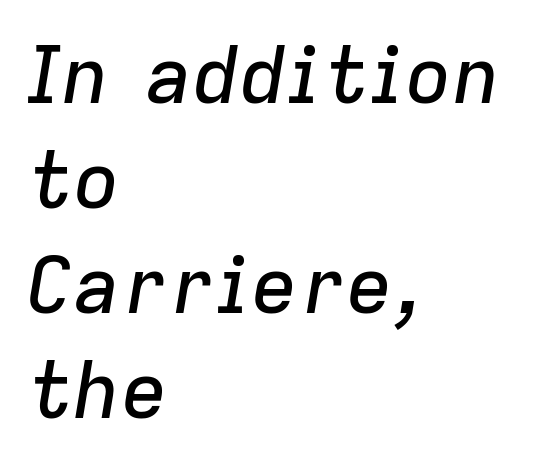
{"italic": "yes", "lean": "right", "slant_degrees": 9, "width": "normal", "stroke_contrast": "low", "x_height": "medium", "monospaced": "no", "underline": "no", "align": "left", "line_spacing": "normal", "line_spacing_ratio": 1.33, "letter_spacing": "normal", "letter_spacing_em": 0.0, "glyph_px": 79}
